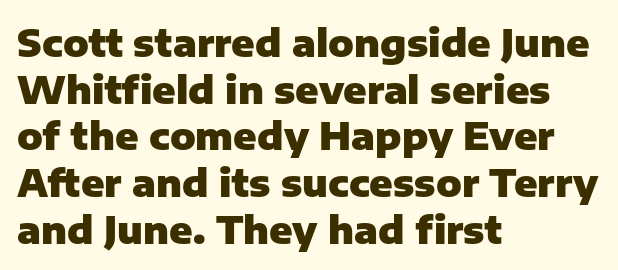
The image shows 38 px heavy sans-serif type, upright; set left-aligned, line spacing 1.23x, normal letter spacing, not underlined; low stroke contrast and a medium x-height.
